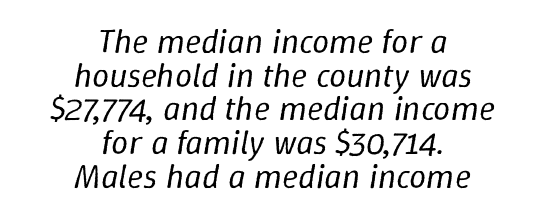
In CSS terms this would be text-align: center. Whoever set this chose condensed vertical rhythm over breathing room. These glyphs show unthickened strokes, regular width or finer. The passage shown leans; its letterforms are oblique. The baseline area is clear.
